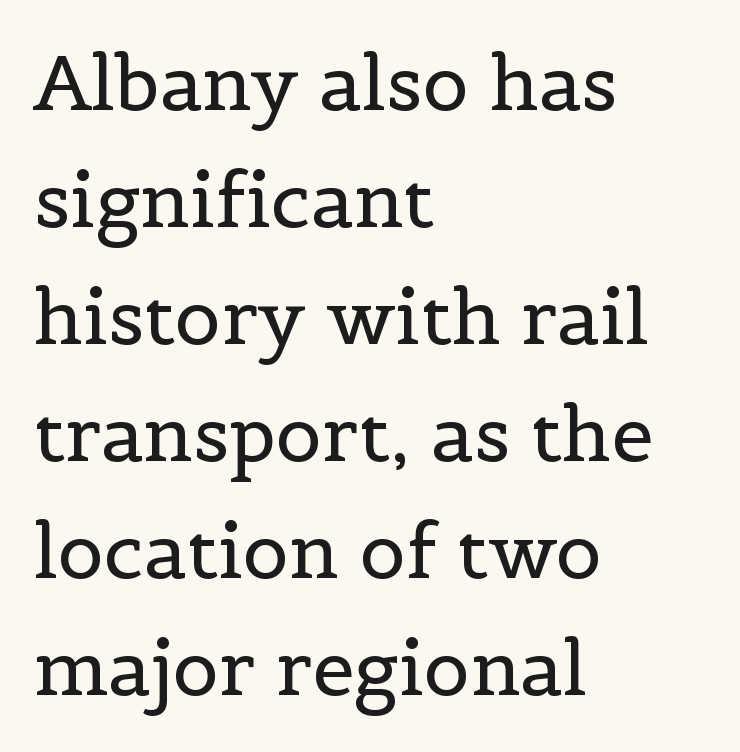
The image shows 76 px regular-weight serif type, upright; set left-aligned, normal line spacing (1.54x), normal letter spacing, not underlined; a medium x-height.
